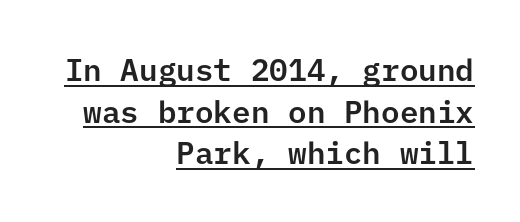
Q: Is the text italic (slanted)? A: No, it is upright.
Q: Is the typeface a serif or a sans-serif typeface? A: Sans-serif.
Q: Is the text underlined? A: Yes.
Q: How is the paragraph aligned? A: Right-aligned.
Q: Is the spacing between letters normal or unusually wide? A: Normal.
Q: Is the spacing between lines tight, normal or loose? A: Normal.
Q: Width (condensed, normal, or wide)? A: Normal.
Q: Stroke contrast? A: Low.
Q: x-height? A: Medium.
